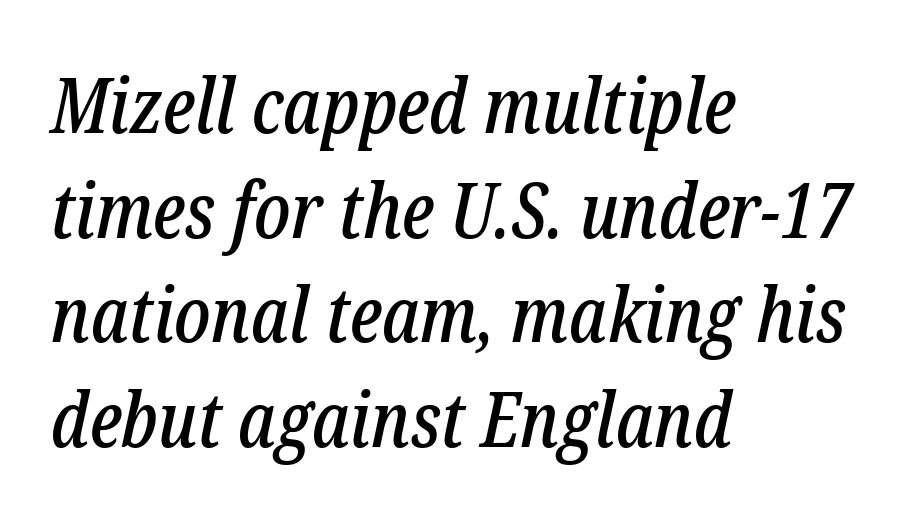
The image shows 77 px condensed serif type, italic (leaning right); set left-aligned, normal line spacing (1.36x), normal letter spacing, not underlined; low stroke contrast and a medium x-height.
